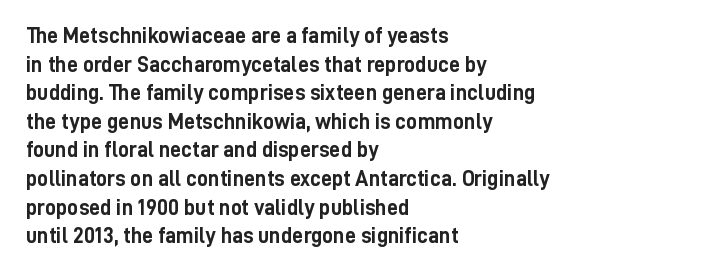
{"italic": "no", "bold": "yes", "underline": "no", "align": "left", "line_spacing": "normal", "line_spacing_ratio": 1.3, "letter_spacing": "normal", "letter_spacing_em": 0.0, "glyph_px": 22}
